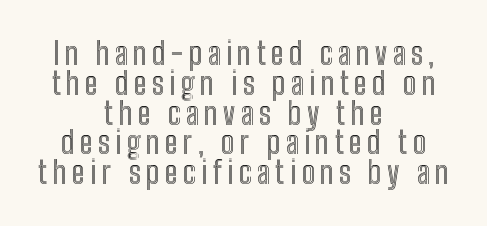
{"italic": "no", "width": "condensed", "x_height": "medium", "monospaced": "no", "underline": "no", "align": "center", "line_spacing": "tight", "line_spacing_ratio": 0.96, "glyph_px": 31}
